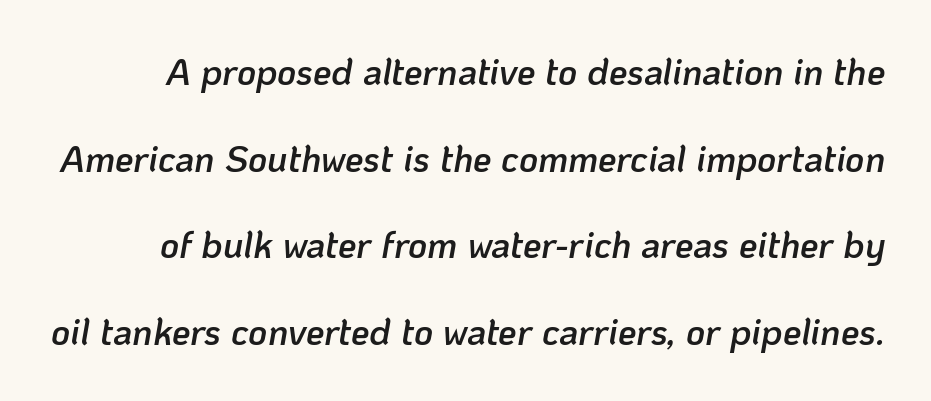
{"italic": "yes", "lean": "right", "slant_degrees": 10, "bold": "semi", "weight": "semibold", "width": "normal", "stroke_contrast": "low", "x_height": "medium", "monospaced": "no", "underline": "no", "line_spacing": "loose", "line_spacing_ratio": 2.34, "letter_spacing": "normal", "letter_spacing_em": 0.0, "glyph_px": 37}
